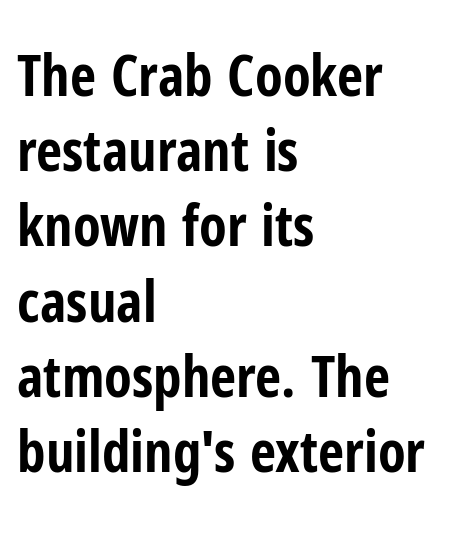
Q: Is the text bold? A: Yes.
Q: Is the text italic (slanted)? A: No, it is upright.
Q: Is the typeface a serif or a sans-serif typeface? A: Sans-serif.
Q: Is the text underlined? A: No.
Q: How is the paragraph aligned? A: Left-aligned.
Q: Is the spacing between letters normal or unusually wide? A: Normal.
Q: Is the spacing between lines tight, normal or loose? A: Normal.
Q: Width (condensed, normal, or wide)? A: Condensed.
Q: Stroke contrast? A: Low.
Q: x-height? A: Medium.
Q: Monospaced? A: No.
